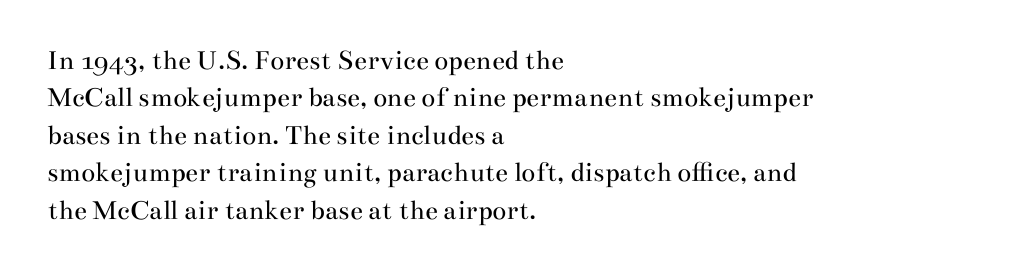
Q: Is the text bold? A: No.
Q: Is the text italic (slanted)? A: No, it is upright.
Q: Is the typeface a serif or a sans-serif typeface? A: Serif.
Q: Is the text underlined? A: No.
Q: How is the paragraph aligned? A: Left-aligned.
Q: Is the spacing between letters normal or unusually wide? A: Normal.
Q: Is the spacing between lines tight, normal or loose? A: Normal.
Q: Width (condensed, normal, or wide)? A: Wide.
Q: Stroke contrast? A: Medium.
Q: x-height? A: Small.
Q: Monospaced? A: No.
